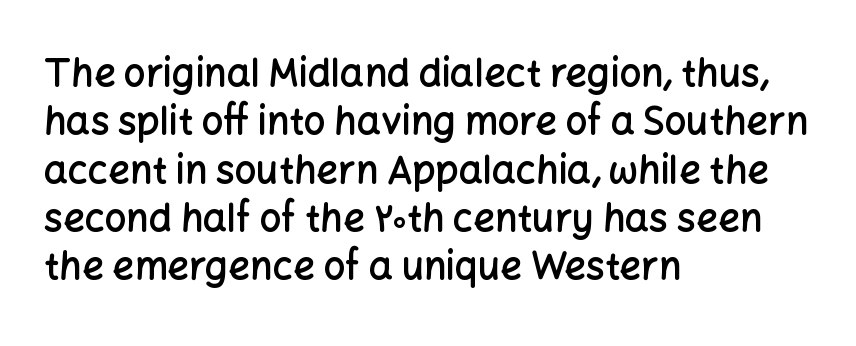
Q: Is the text bold? A: Semi-bold.
Q: Is the text italic (slanted)? A: No, it is upright.
Q: Is the typeface a serif or a sans-serif typeface? A: Sans-serif.
Q: Is the text underlined? A: No.
Q: How is the paragraph aligned? A: Left-aligned.
Q: Is the spacing between letters normal or unusually wide? A: Normal.
Q: Is the spacing between lines tight, normal or loose? A: Normal.
Q: Width (condensed, normal, or wide)? A: Normal.
Q: Stroke contrast? A: Low.
Q: x-height? A: Medium.
Q: Monospaced? A: No.
